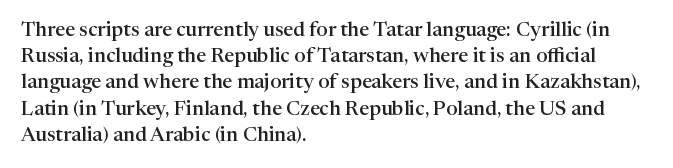
The image shows 20 px text type, upright; set left-aligned, normal line spacing (1.31x), normal letter spacing, not underlined.
